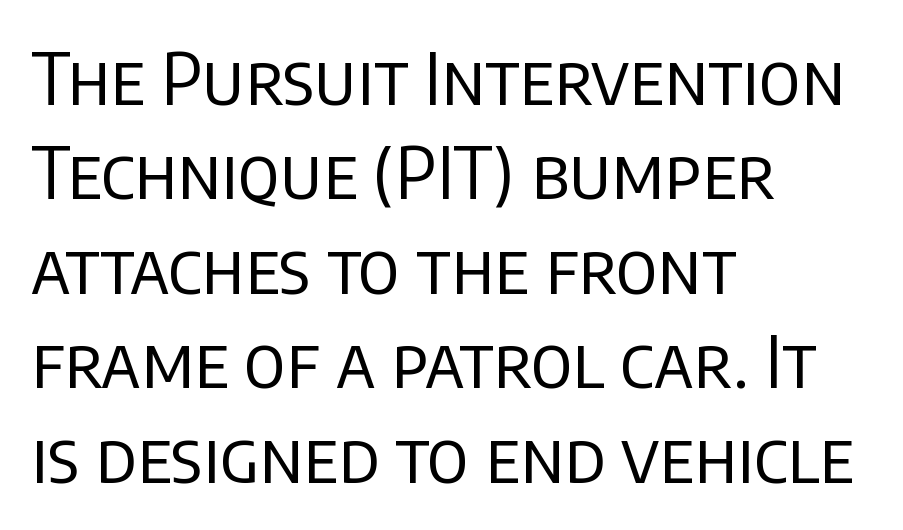
The image shows 71 px regular-weight sans-serif type, upright; set left-aligned, normal line spacing (1.33x), normal letter spacing, not underlined; low stroke contrast and a large x-height.
